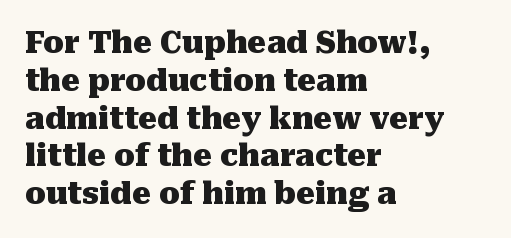
The image shows 30 px heavy serif type, upright; set left-aligned, normal line spacing (1.26x), normal letter spacing, not underlined; medium stroke contrast and a medium x-height.
